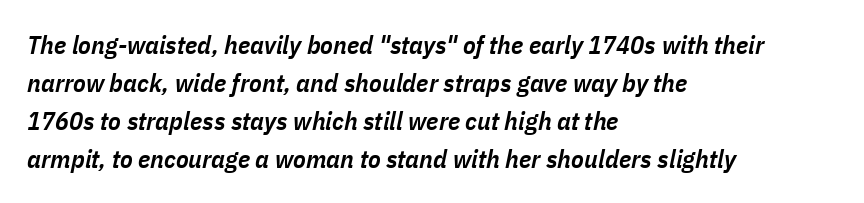
The image shows 26 px text type, italic (leaning right); set left-aligned, normal line spacing (1.46x), normal letter spacing, not underlined.
